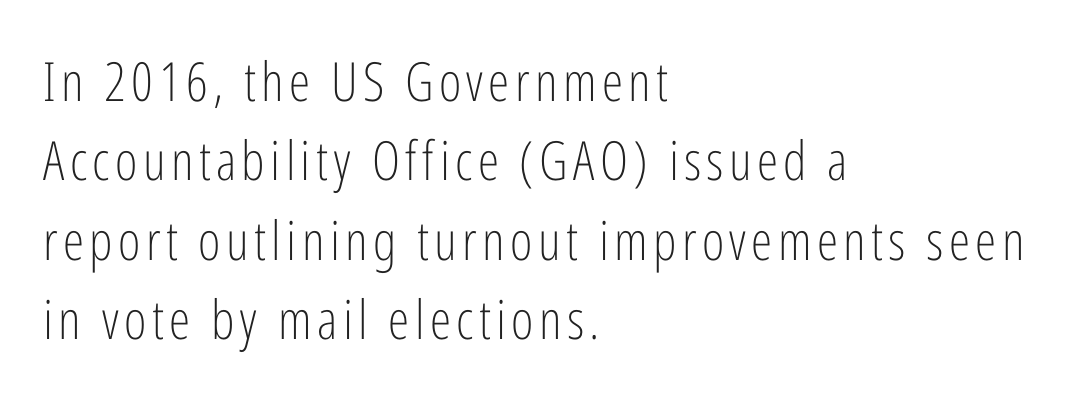
{"serif": "no", "italic": "no", "bold": "no", "weight": "light", "width": "condensed", "stroke_contrast": "low", "x_height": "medium", "monospaced": "no", "underline": "no", "align": "left", "line_spacing": "normal", "line_spacing_ratio": 1.47, "glyph_px": 54}
